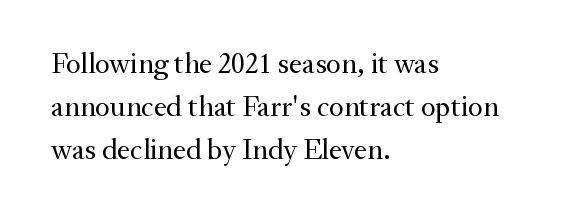
Stem width sits at or under what a default text font uses. Interline gaps are of average width in this sample. A typesetter would mark this as roman, not italic. Characters follow at the spacing the type designer built in. Varying glyph widths throughout — classic text-font behaviour. Each letter's strokes conclude with small projecting serifs.
